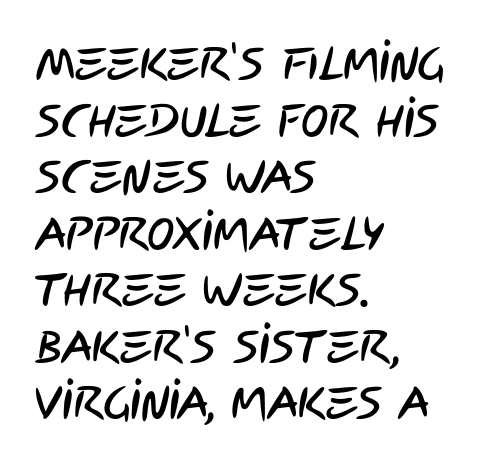
Note: no serifs on the glyphs. The letterforms sit shoulder to shoulder at normal distance. This sample has the flowing, uneven cadence of proportional lettering. Quick note: underline off.
